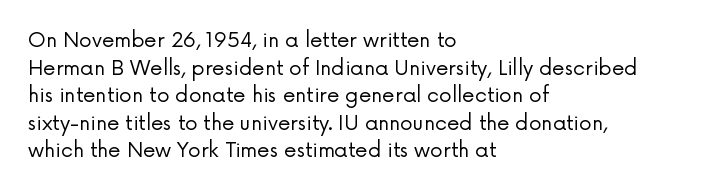
Q: Is the text bold? A: No.
Q: Is the text italic (slanted)? A: No, it is upright.
Q: Is the text underlined? A: No.
Q: How is the paragraph aligned? A: Left-aligned.
Q: Is the spacing between letters normal or unusually wide? A: Normal.
Q: Is the spacing between lines tight, normal or loose? A: Normal.
